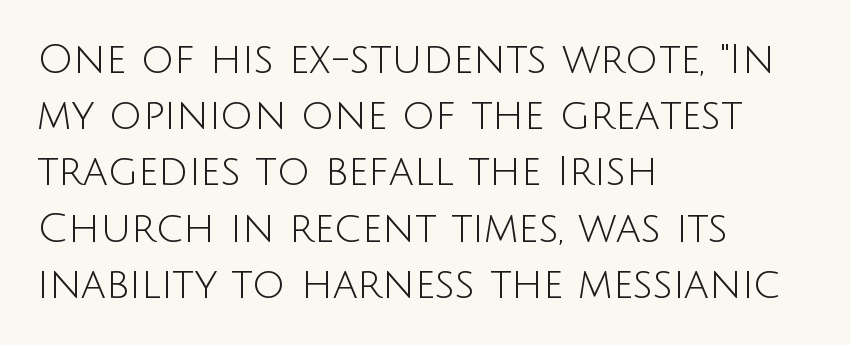
Line beginnings align vertically; line endings do not. Honestly, the letter spacing is just normal — you wouldn't notice it. Is this a sans? Yes — the strokes have no serifs. No italicization has been applied; the sample stays upright. You could not count columns in this text — the font is proportionally spaced. Is the stroke heavy? The answer is a plain regular-or-lighter.
